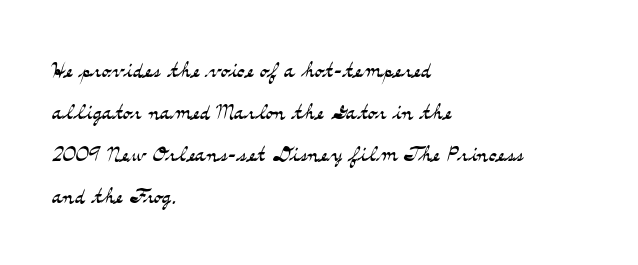
These lines keep a tight, regular rhythm from letter to letter. The area under the type is left untouched. Is this a fixed-width face? No — the glyphs have proportional, varying widths. Is the block centered? No — it sits flush against the left margin. Reading down the column, the eye jumps a familiar distance to each next line.
